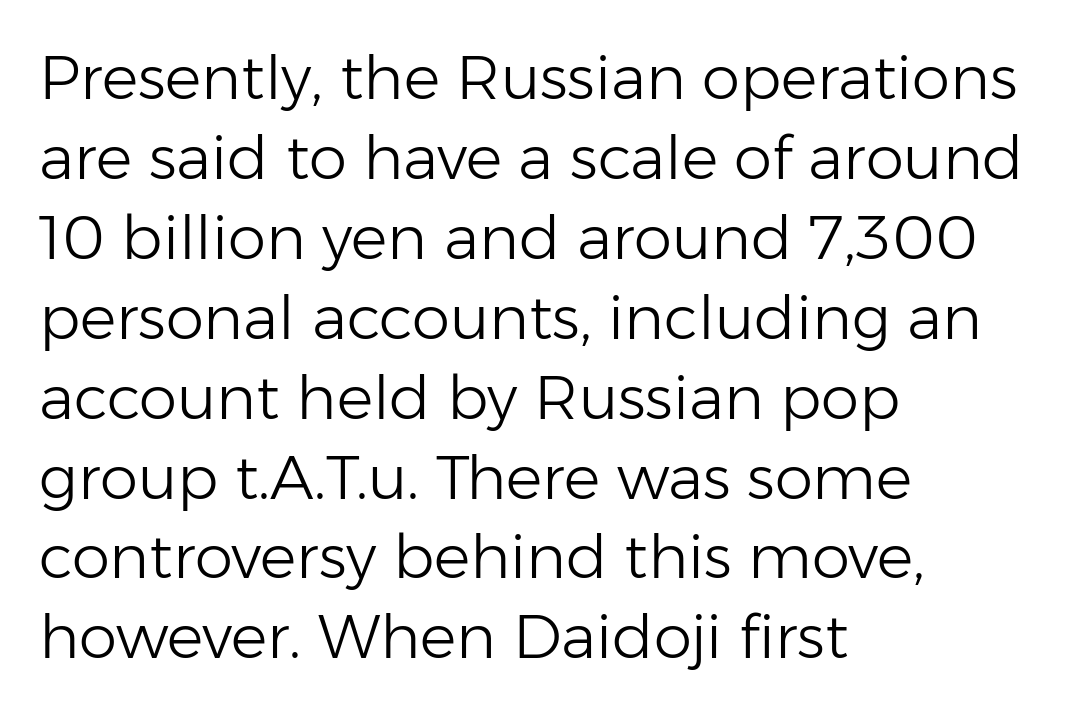
Examine the stroke ends and you'll find no serifs. Glyph-to-glyph distance matches everyday printed text. Which margin do the lines hug? The left one — the right edge is uneven. The face looks like a standard text weight, possibly lighter.
